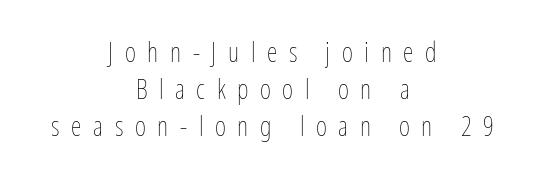
Whoever set this chose a conventional vertical rhythm. The paragraph shown floats in the horizontal middle. Underline: absent. Loose tracking; the words dissolve into strings of separated letters. Quick note: not italic, upright. Bold? No — there's no thickening of the strokes.
